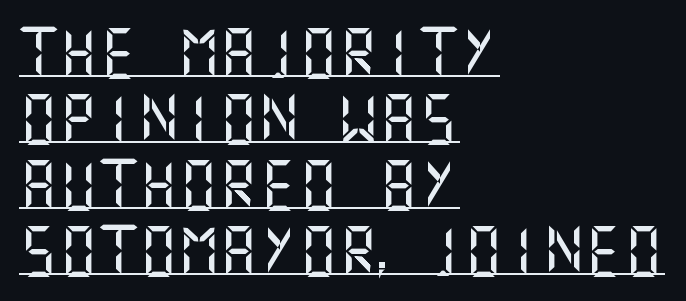
{"serif": "no", "italic": "no", "width": "normal", "stroke_contrast": "medium", "x_height": "large", "underline": "yes", "align": "left", "line_spacing": "normal", "line_spacing_ratio": 1.32, "letter_spacing": "normal", "letter_spacing_em": 0.0, "glyph_px": 50}
